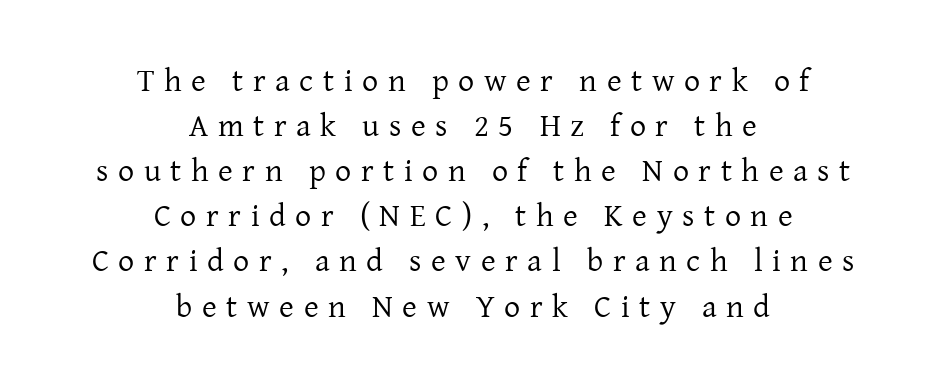
{"serif": "yes", "italic": "no", "bold": "no", "weight": "regular", "width": "normal", "stroke_contrast": "low", "x_height": "medium", "monospaced": "no", "underline": "no", "align": "center", "line_spacing": "normal", "line_spacing_ratio": 1.41, "letter_spacing": "wide", "letter_spacing_em": 0.3, "glyph_px": 32}
